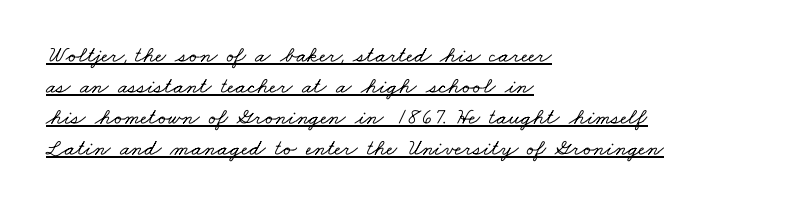
The image shows 23 px text type; set left-aligned, normal line spacing (1.35x), normal letter spacing, underlined.
